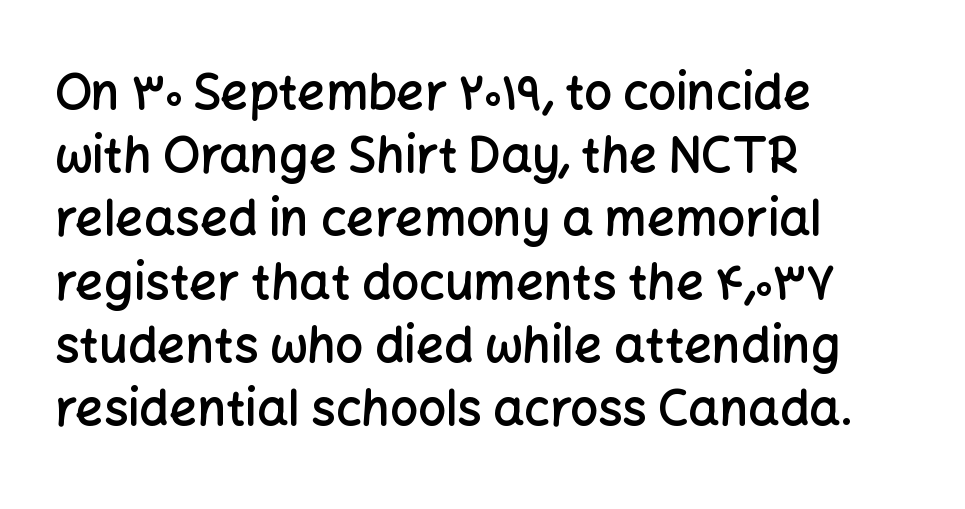
Q: Is the text bold? A: Semi-bold.
Q: Is the text italic (slanted)? A: No, it is upright.
Q: Is the typeface a serif or a sans-serif typeface? A: Sans-serif.
Q: Is the text underlined? A: No.
Q: How is the paragraph aligned? A: Left-aligned.
Q: Is the spacing between letters normal or unusually wide? A: Normal.
Q: Is the spacing between lines tight, normal or loose? A: Normal.
Q: Width (condensed, normal, or wide)? A: Normal.
Q: Stroke contrast? A: Low.
Q: x-height? A: Medium.
Q: Monospaced? A: No.
